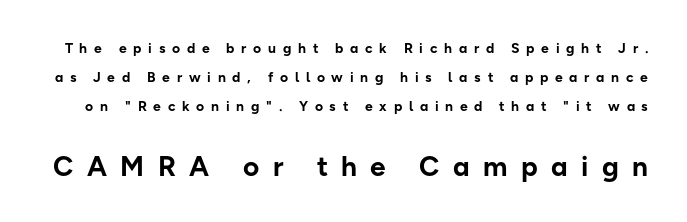
The image shows 28 px bold sans-serif type, upright; set loose line spacing (2.08x), unusually wide letter spacing (+0.48 em), not underlined; the second (bottom) block is 2.0x larger; low stroke contrast and a medium x-height.
